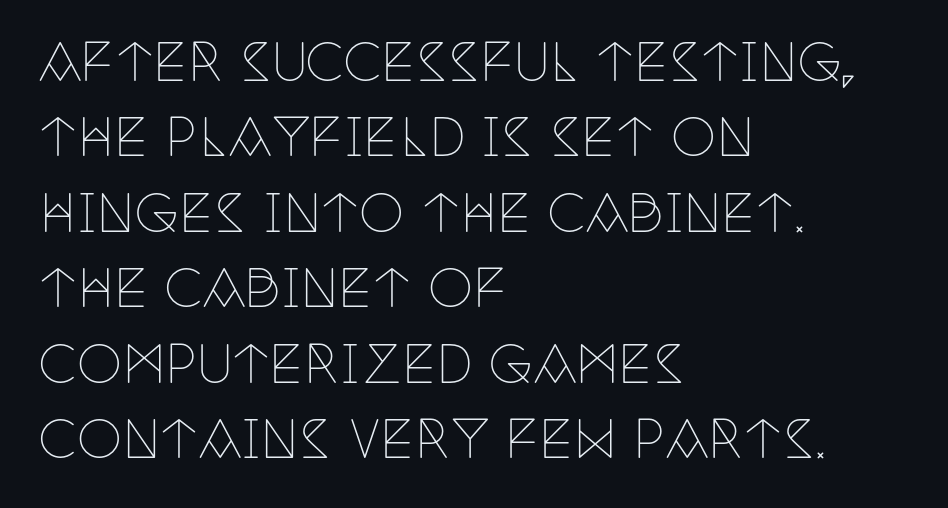
Q: Is the text bold? A: No.
Q: Is the text italic (slanted)? A: No, it is upright.
Q: Is the typeface a serif or a sans-serif typeface? A: Serif.
Q: Is the text underlined? A: No.
Q: How is the paragraph aligned? A: Left-aligned.
Q: Is the spacing between letters normal or unusually wide? A: Normal.
Q: Is the spacing between lines tight, normal or loose? A: Normal.
Q: Width (condensed, normal, or wide)? A: Condensed.
Q: Stroke contrast? A: Low.
Q: x-height? A: Large.
Q: Monospaced? A: No.
